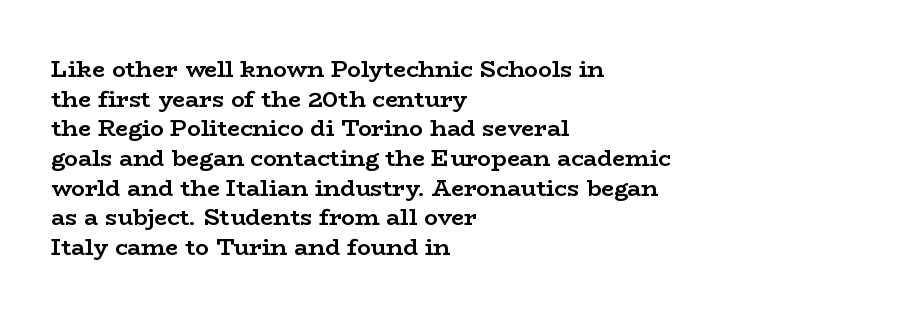
{"italic": "no", "bold": "yes", "underline": "no", "align": "left", "line_spacing": "normal", "line_spacing_ratio": 1.29, "letter_spacing": "normal", "letter_spacing_em": 0.0, "glyph_px": 23}
